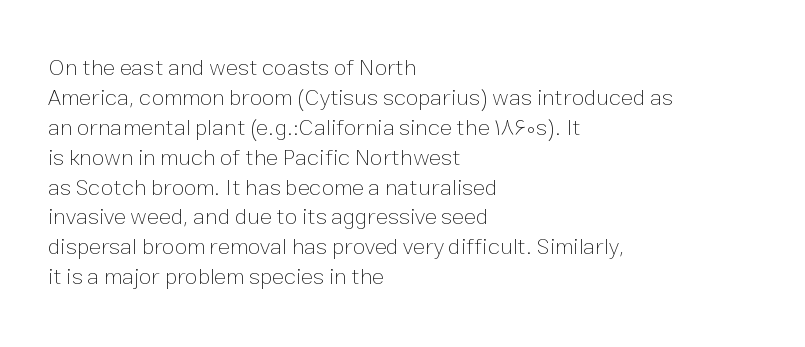
Q: Is the text bold? A: No.
Q: Is the text italic (slanted)? A: No, it is upright.
Q: Is the text underlined? A: No.
Q: How is the paragraph aligned? A: Left-aligned.
Q: Is the spacing between letters normal or unusually wide? A: Normal.
Q: Is the spacing between lines tight, normal or loose? A: Normal.
